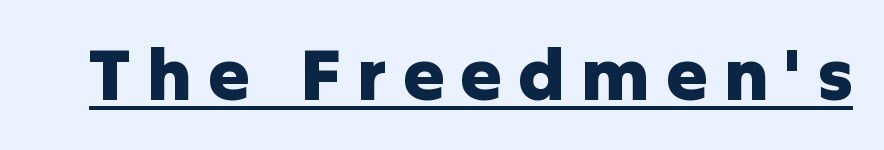
Q: Is the text bold? A: Yes.
Q: Is the text italic (slanted)? A: No, it is upright.
Q: Is the typeface a serif or a sans-serif typeface? A: Sans-serif.
Q: Is the text underlined? A: Yes.
Q: Is the spacing between letters normal or unusually wide? A: Unusually wide.
Q: Width (condensed, normal, or wide)? A: Normal.
Q: Stroke contrast? A: Low.
Q: x-height? A: Medium.
Q: Monospaced? A: No.
